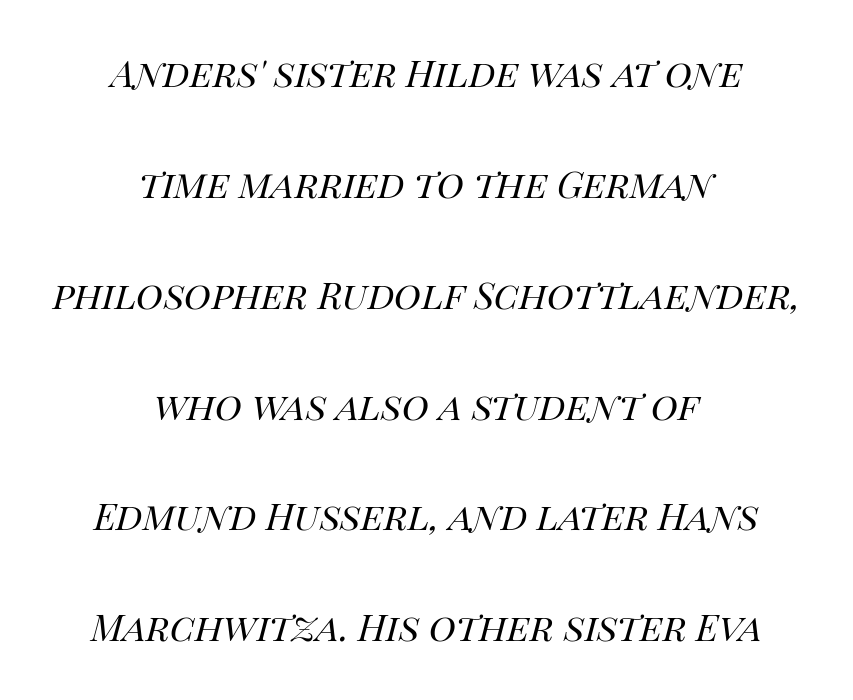
The image shows 46 px regular-weight type, italic (leaning right); set centered, loose line spacing (2.41x), normal letter spacing, not underlined; high stroke contrast and a large x-height.
